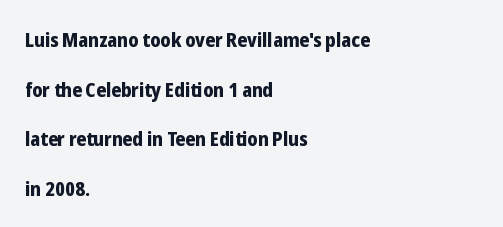
The image shows 20 px bold type, upright; set left-aligned, loose line spacing (2.48x), normal letter spacing, not underlined.
